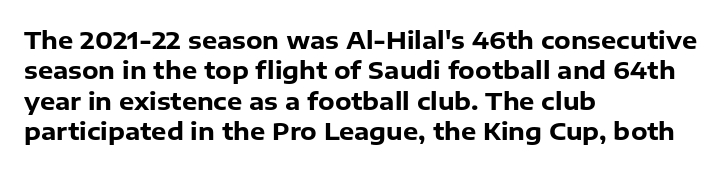
The image shows 24 px bold type, upright; set left-aligned, normal line spacing (1.27x), normal letter spacing, not underlined.
